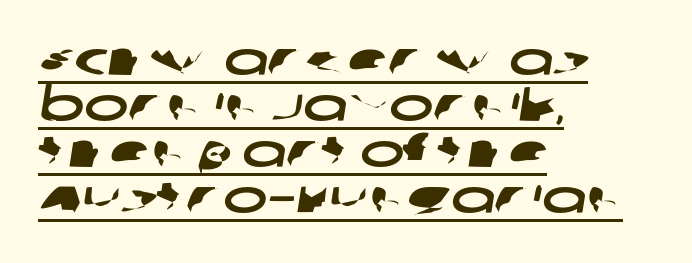
The image shows 47 px wide sans-serif type; set left-aligned, tight line spacing (0.98x), normal letter spacing, underlined; low stroke contrast and a large x-height.
